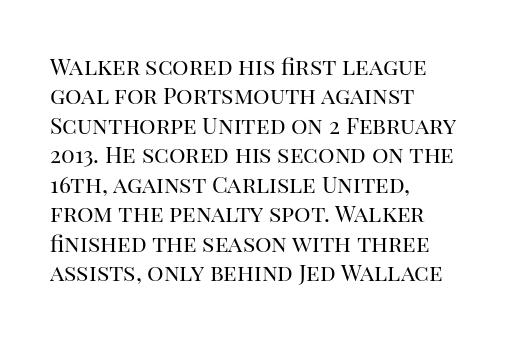
It's the straight-up-and-down kind of type. The face used here is rendered with its standard letterfit. The setting favours the left margin, as ordinary paragraphs usually do. This is not heavy type; no bold has been used. Interline gaps are of average width in this sample.
